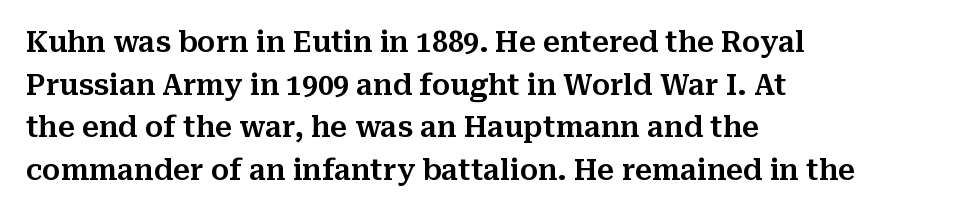
{"serif": "yes", "italic": "no", "width": "normal", "stroke_contrast": "medium", "x_height": "medium", "monospaced": "no", "underline": "no", "align": "left", "line_spacing": "normal", "line_spacing_ratio": 1.52, "letter_spacing": "normal", "letter_spacing_em": 0.0, "glyph_px": 28}
